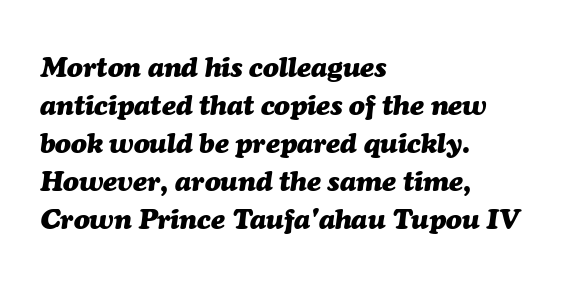
The rendering uses a bold face; every stroke is thick and dark. Descender tails drop into unmarked territory. Evenly set lines give the paragraph a standard silhouette. The rag falls on the right side of this text block. A typesetter would mark this as italic. Think of a printed novel: that variable character pitch is what you see here.
